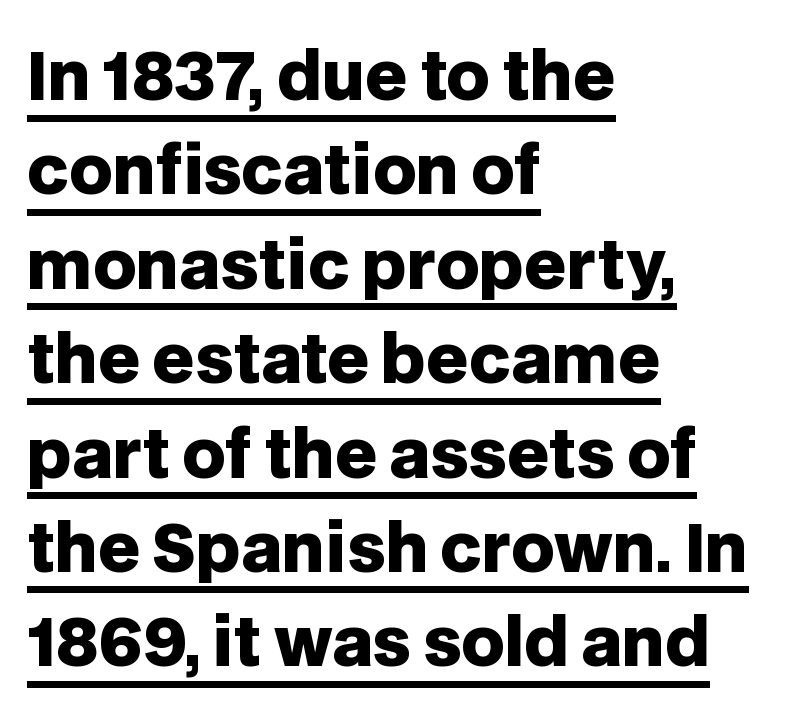
The image shows 66 px heavy sans-serif type, upright; set left-aligned, normal line spacing (1.43x), normal letter spacing, underlined; low stroke contrast and a large x-height.
